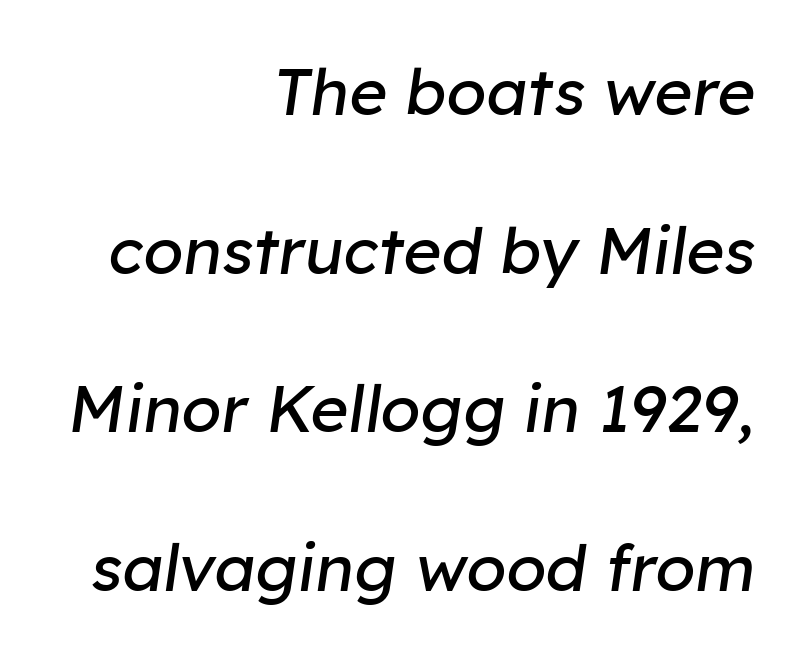
The image shows 65 px regular-weight type, italic (leaning right); set right-aligned, loose line spacing (2.44x), normal letter spacing, not underlined; low stroke contrast and a medium x-height.
